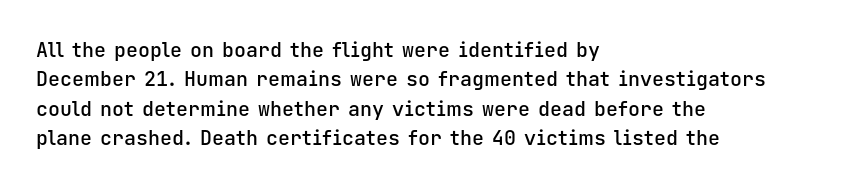
{"italic": "no", "bold": "semi", "underline": "no", "align": "left", "line_spacing": "normal", "line_spacing_ratio": 1.47, "letter_spacing": "normal", "letter_spacing_em": 0.0, "glyph_px": 20}
